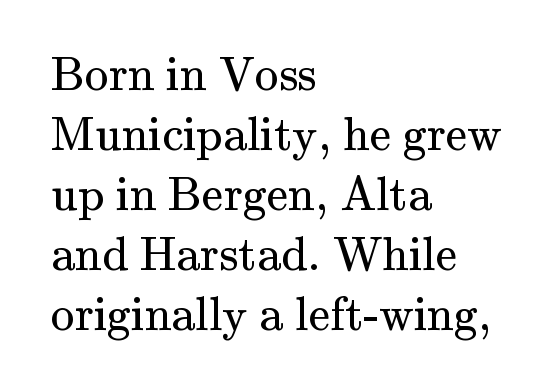
Q: Is the text bold? A: No.
Q: Is the text italic (slanted)? A: No, it is upright.
Q: Is the typeface a serif or a sans-serif typeface? A: Serif.
Q: Is the text underlined? A: No.
Q: How is the paragraph aligned? A: Left-aligned.
Q: Is the spacing between letters normal or unusually wide? A: Normal.
Q: Is the spacing between lines tight, normal or loose? A: Normal.
Q: Width (condensed, normal, or wide)? A: Normal.
Q: Stroke contrast? A: Medium.
Q: x-height? A: Small.
Q: Monospaced? A: No.
